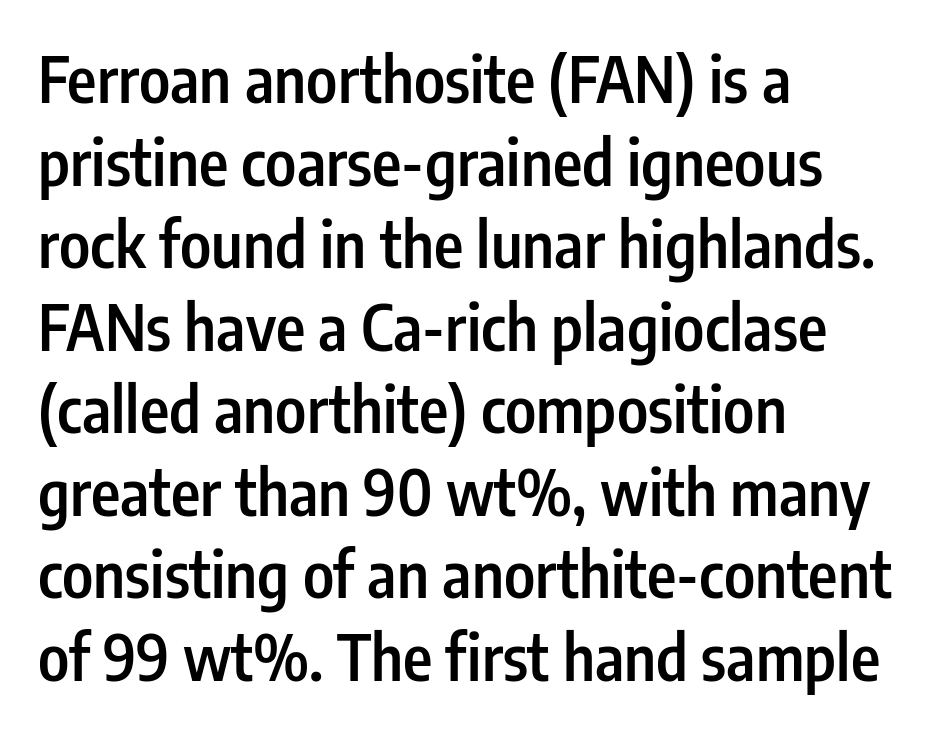
{"serif": "no", "italic": "no", "bold": "semi", "weight": "semibold", "width": "condensed", "stroke_contrast": "low", "x_height": "medium", "monospaced": "no", "underline": "no", "align": "left", "line_spacing": "normal", "line_spacing_ratio": 1.31, "letter_spacing": "normal", "letter_spacing_em": 0.0, "glyph_px": 63}
